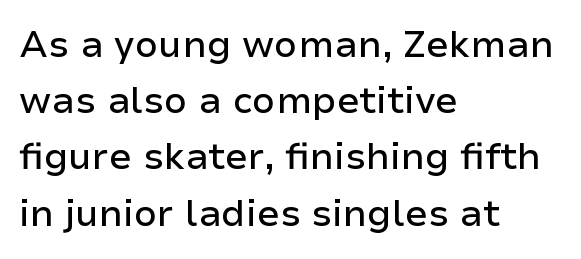
The image shows 37 px sans-serif type, upright; set left-aligned, normal line spacing (1.52x), normal letter spacing, not underlined; low stroke contrast and a medium x-height.
